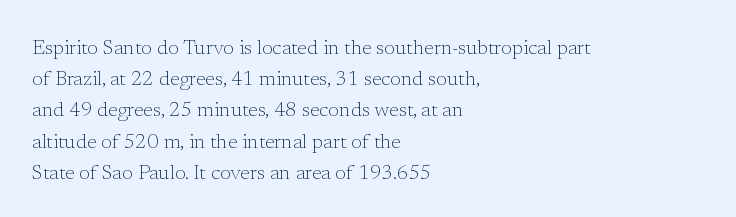
{"italic": "no", "bold": "no", "underline": "no", "align": "left", "line_spacing": "normal", "line_spacing_ratio": 1.56, "letter_spacing": "normal", "letter_spacing_em": 0.0, "glyph_px": 20}
